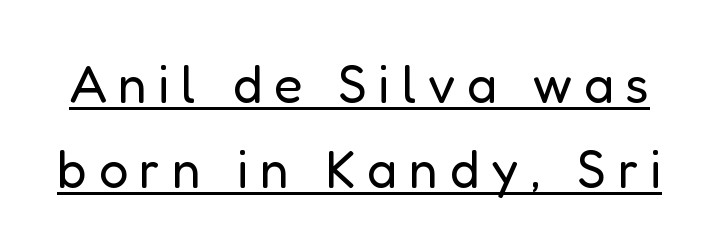
Examine the stroke ends and you'll find no serifs. The lettering is marked with a stroke running underneath it. In terms of posture, this sample is upright. Notice how descenders clear the ascenders below comfortably — that's standard leading. Spacing verdict: proportional, widths tailored to each character. Nothing heavy about these letters — not bold at all.
